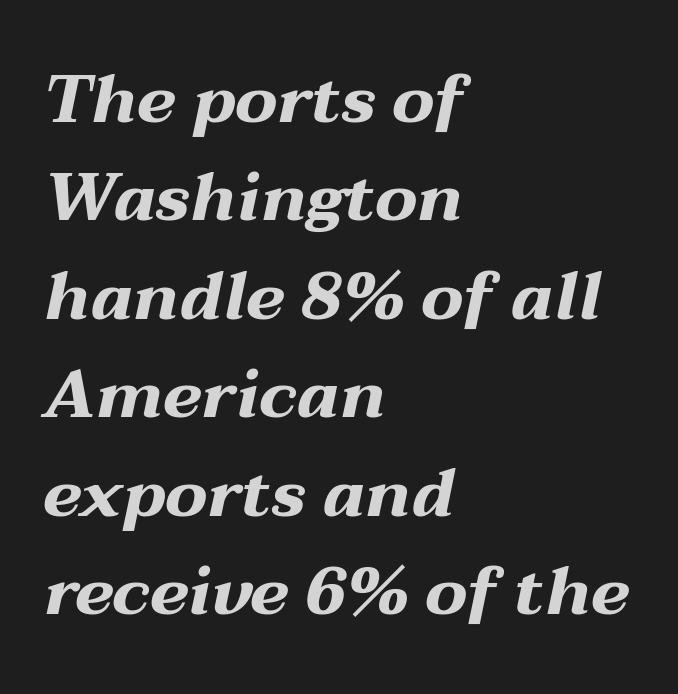
Q: Is the text bold? A: Yes.
Q: Is the text italic (slanted)? A: Yes, it leans right by about 12 degrees.
Q: Is the text underlined? A: No.
Q: How is the paragraph aligned? A: Left-aligned.
Q: Is the spacing between letters normal or unusually wide? A: Normal.
Q: Is the spacing between lines tight, normal or loose? A: Normal.
Q: Width (condensed, normal, or wide)? A: Wide.
Q: Stroke contrast? A: Medium.
Q: x-height? A: Medium.
Q: Monospaced? A: No.
